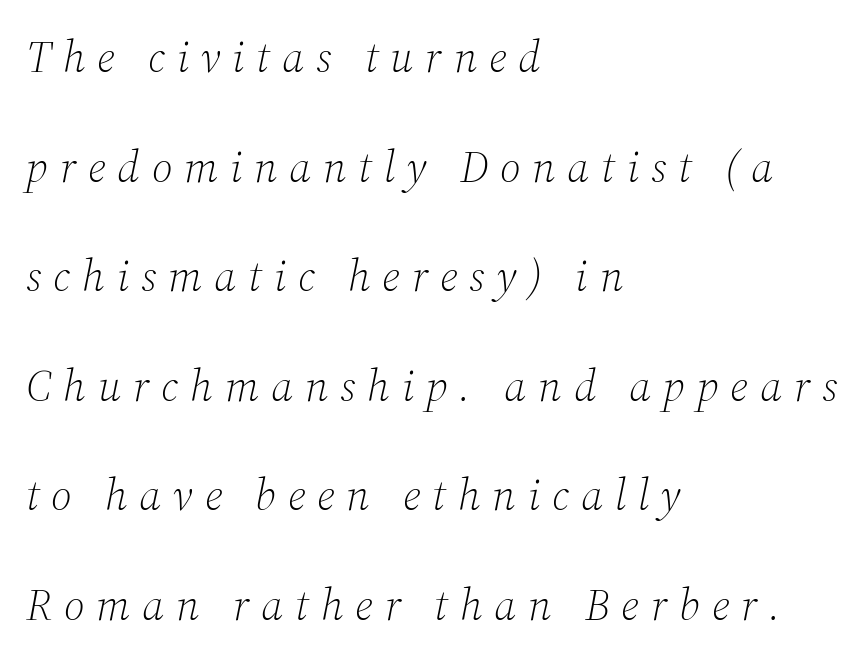
Q: Is the text bold? A: No.
Q: Is the text italic (slanted)? A: Yes, it leans right by about 12 degrees.
Q: Is the typeface a serif or a sans-serif typeface? A: Serif.
Q: Is the text underlined? A: No.
Q: How is the paragraph aligned? A: Left-aligned.
Q: Is the spacing between letters normal or unusually wide? A: Unusually wide.
Q: Is the spacing between lines tight, normal or loose? A: Loose.
Q: Width (condensed, normal, or wide)? A: Normal.
Q: Stroke contrast? A: Medium.
Q: x-height? A: Medium.
Q: Monospaced? A: No.
